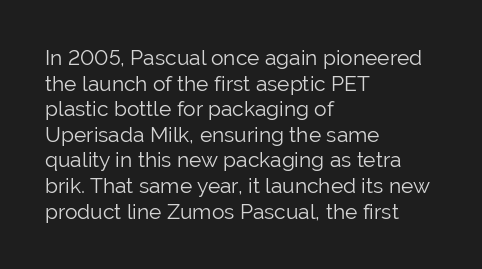
Does extra space separate the letters? No, they use regular spacing. The passage is arranged the way most books set body copy — flush left. The area under the type is left untouched. The face looks like a standard text weight, possibly lighter. Notice how the stems are strictly vertical — no italics here.
